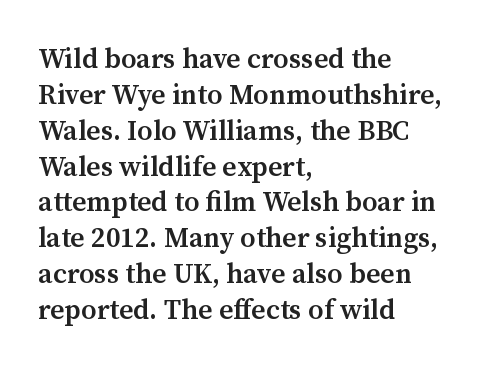
The image shows 28 px semibold serif type, upright; set left-aligned, normal line spacing (1.28x), normal letter spacing, not underlined; medium stroke contrast and a medium x-height.
